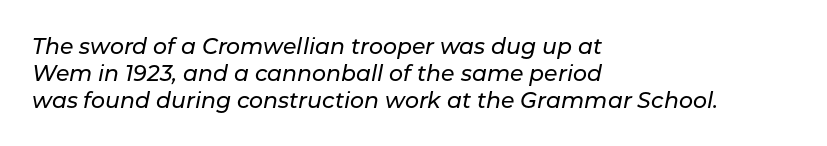
Q: Is the text italic (slanted)? A: Yes, it leans right by about 11 degrees.
Q: Is the text underlined? A: No.
Q: How is the paragraph aligned? A: Left-aligned.
Q: Is the spacing between letters normal or unusually wide? A: Normal.
